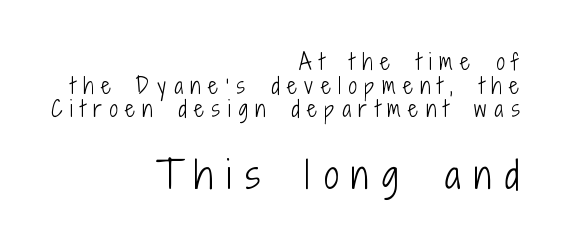
Q: Is the text bold? A: No.
Q: Is the text italic (slanted)? A: No, it is upright.
Q: Is the typeface a serif or a sans-serif typeface? A: Sans-serif.
Q: Is the text underlined? A: No.
Q: How is the paragraph aligned? A: Right-aligned.
Q: Is the spacing between letters normal or unusually wide? A: Unusually wide.
Q: Is the spacing between lines tight, normal or loose? A: Tight.
Q: Which block of text is set in a larger size, the first (top) or the second (bottom)? A: The second (bottom) one.
Q: Width (condensed, normal, or wide)? A: Condensed.
Q: Stroke contrast? A: Low.
Q: x-height? A: Medium.
Q: Monospaced? A: No.
